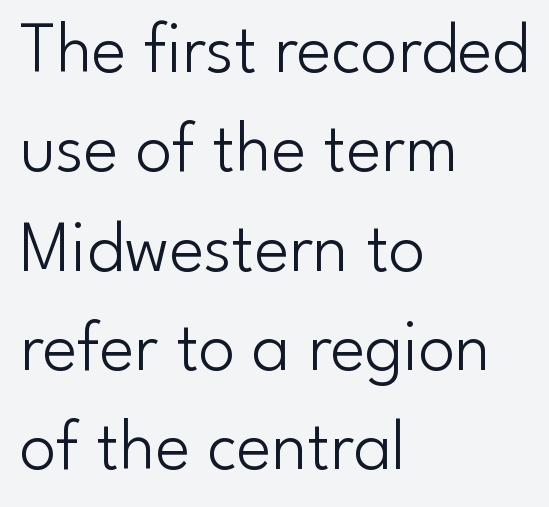
Q: Is the text bold? A: No.
Q: Is the text italic (slanted)? A: No, it is upright.
Q: Is the typeface a serif or a sans-serif typeface? A: Sans-serif.
Q: Is the text underlined? A: No.
Q: How is the paragraph aligned? A: Left-aligned.
Q: Is the spacing between letters normal or unusually wide? A: Normal.
Q: Is the spacing between lines tight, normal or loose? A: Normal.
Q: Width (condensed, normal, or wide)? A: Normal.
Q: Stroke contrast? A: Low.
Q: x-height? A: Small.
Q: Monospaced? A: No.
